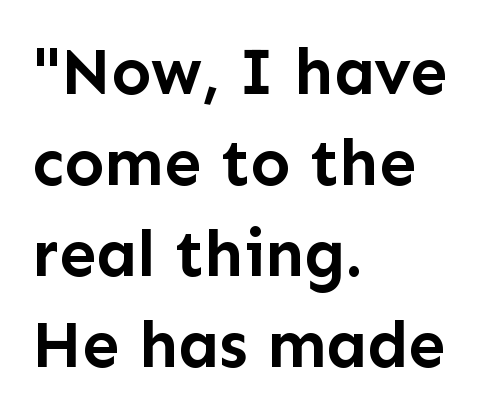
{"serif": "no", "italic": "no", "bold": "yes", "weight": "semibold", "width": "normal", "stroke_contrast": "low", "x_height": "medium", "monospaced": "no", "underline": "no", "align": "left", "line_spacing": "normal", "line_spacing_ratio": 1.38, "letter_spacing": "normal", "letter_spacing_em": 0.0, "glyph_px": 66}
